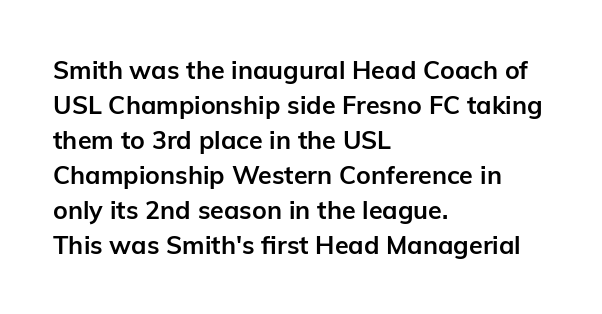
Nope, not italic — everything's standing straight. Regular leading. Teacher's note: observe the even left margin — that is flush-left alignment. The space beneath each line is pristine and unruled. Glyph-to-glyph distance matches everyday printed text.
